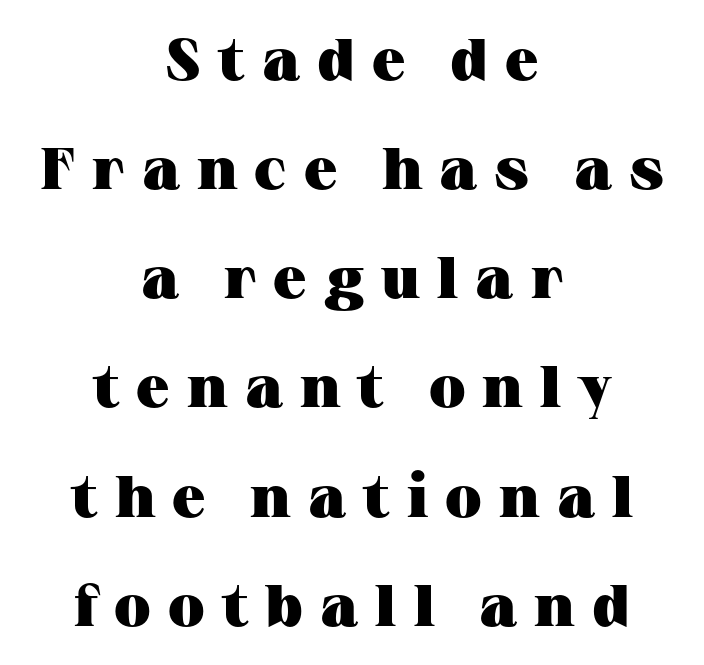
{"serif": "yes", "italic": "no", "bold": "yes", "weight": "heavy", "width": "wide", "stroke_contrast": "medium", "x_height": "medium", "monospaced": "no", "underline": "no", "align": "center", "line_spacing_ratio": 1.85, "letter_spacing": "wide", "letter_spacing_em": 0.29, "glyph_px": 59}
